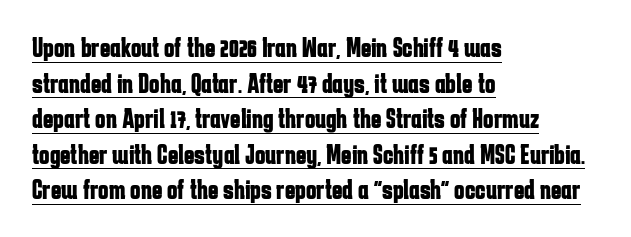
Q: Is the text bold? A: Yes.
Q: Is the text italic (slanted)? A: No, it is upright.
Q: Is the typeface a serif or a sans-serif typeface? A: Sans-serif.
Q: Is the text underlined? A: Yes.
Q: How is the paragraph aligned? A: Left-aligned.
Q: Is the spacing between letters normal or unusually wide? A: Normal.
Q: Is the spacing between lines tight, normal or loose? A: Normal.
Q: Width (condensed, normal, or wide)? A: Condensed.
Q: Stroke contrast? A: Low.
Q: x-height? A: Medium.
Q: Monospaced? A: No.
